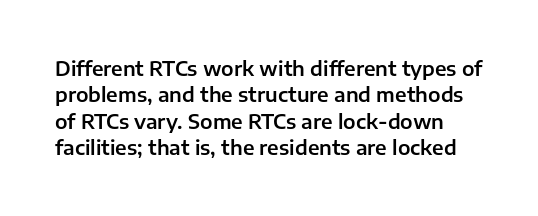
{"italic": "no", "underline": "no", "line_spacing": "normal", "line_spacing_ratio": 1.32, "letter_spacing": "normal", "letter_spacing_em": 0.0, "glyph_px": 20}
